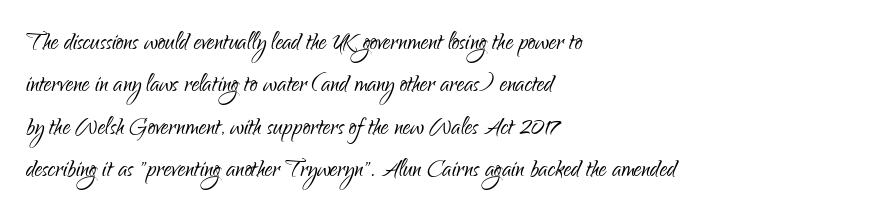
Q: Is the text bold? A: No.
Q: Is the text italic (slanted)? A: Yes.
Q: Is the typeface a serif or a sans-serif typeface? A: Sans-serif.
Q: Is the text underlined? A: No.
Q: How is the paragraph aligned? A: Left-aligned.
Q: Is the spacing between letters normal or unusually wide? A: Normal.
Q: Is the spacing between lines tight, normal or loose? A: Normal.
Q: Width (condensed, normal, or wide)? A: Condensed.
Q: Stroke contrast? A: Low.
Q: x-height? A: Small.
Q: Monospaced? A: No.
